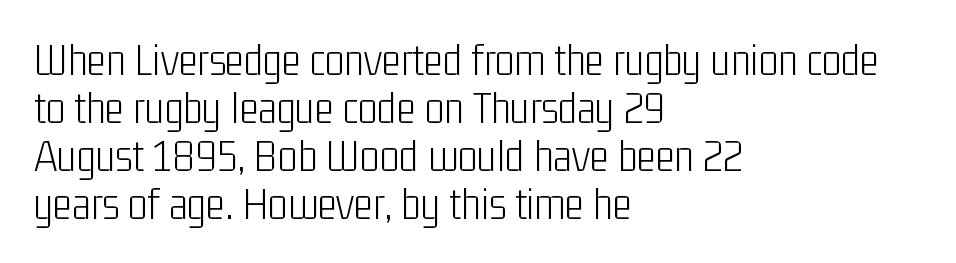
Q: Is the text bold? A: No.
Q: Is the text italic (slanted)? A: No, it is upright.
Q: Is the typeface a serif or a sans-serif typeface? A: Sans-serif.
Q: Is the text underlined? A: No.
Q: How is the paragraph aligned? A: Left-aligned.
Q: Is the spacing between letters normal or unusually wide? A: Normal.
Q: Is the spacing between lines tight, normal or loose? A: Tight.
Q: Width (condensed, normal, or wide)? A: Condensed.
Q: Stroke contrast? A: Low.
Q: x-height? A: Medium.
Q: Monospaced? A: No.
